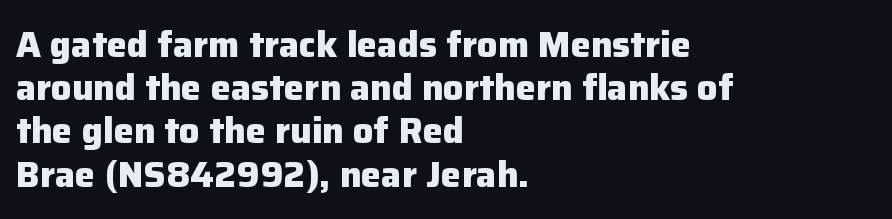
What weight is shown? A full bold with thick strokes. The rendering uses natural spacing where letterforms have individual widths. Each line starts at the same left margin while the right side varies. The tracking reads as untouched default to a designer's eye. The letters carry no serifs — their stems end cleanly without finishing strokes. Quick note: underline off.
